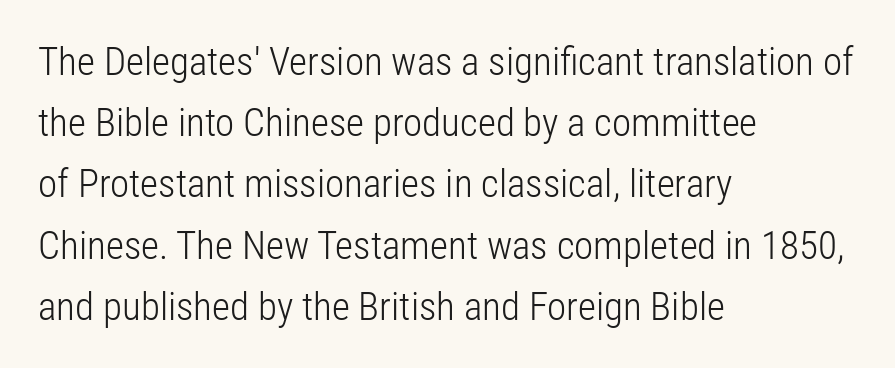
The font's upright variant was chosen for this text. Does extra space separate the letters? No, they use regular spacing. This sample is left-justified, so line endings fall wherever the words run out. No letter is thick-stroked: the sample isn't bold. This sample keeps an unexceptional amount of space between lines. Varying glyph widths throughout — classic text-font behaviour.
